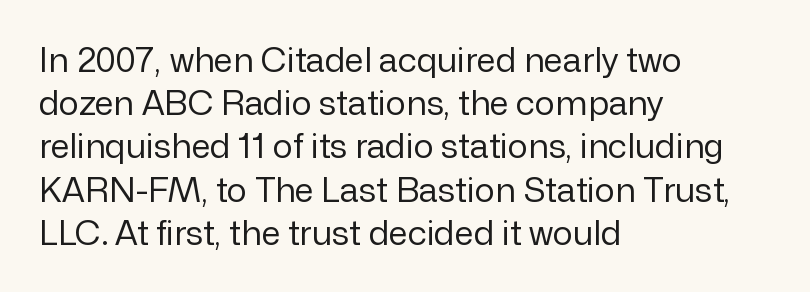
{"serif": "no", "italic": "no", "bold": "no", "weight": "regular", "width": "normal", "stroke_contrast": "low", "x_height": "medium", "monospaced": "no", "underline": "no", "align": "left", "line_spacing": "normal", "line_spacing_ratio": 1.27, "letter_spacing": "normal", "letter_spacing_em": 0.0, "glyph_px": 34}
